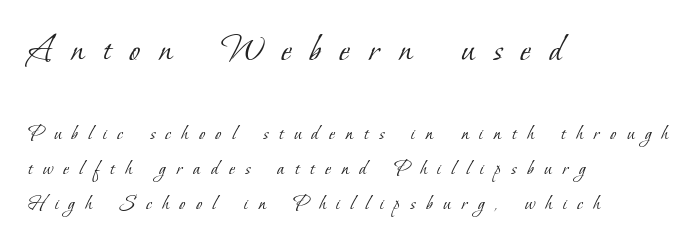
Look at the bottom of the vertical strokes: they flare into serifs here. Each row of text sits above clean, open space. You could not count columns in this text — the font is proportionally spaced. No chunkiness to these letters — they're not bold. Tracking value appears strongly positive — letters spread wide.
